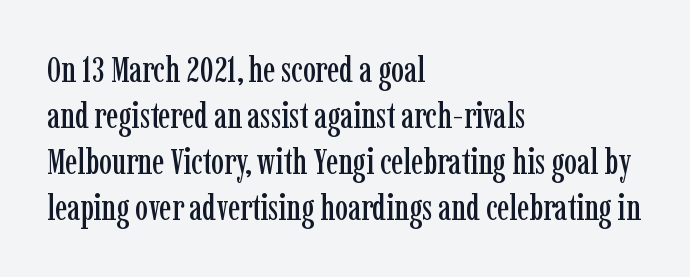
{"serif": "yes", "italic": "no", "width": "condensed", "stroke_contrast": "low", "x_height": "medium", "monospaced": "no", "underline": "no", "align": "left", "line_spacing": "normal", "line_spacing_ratio": 1.28, "letter_spacing": "normal", "letter_spacing_em": 0.0, "glyph_px": 36}
